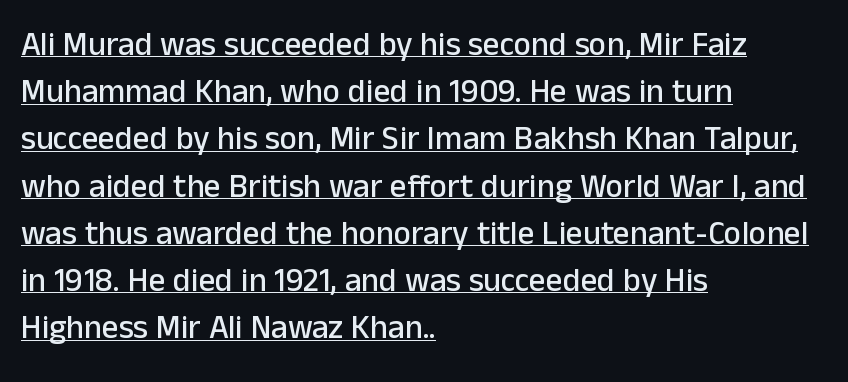
Q: Is the text italic (slanted)? A: No, it is upright.
Q: Is the typeface a serif or a sans-serif typeface? A: Sans-serif.
Q: Is the text underlined? A: Yes.
Q: How is the paragraph aligned? A: Left-aligned.
Q: Is the spacing between letters normal or unusually wide? A: Normal.
Q: Is the spacing between lines tight, normal or loose? A: Normal.
Q: Width (condensed, normal, or wide)? A: Normal.
Q: Stroke contrast? A: Low.
Q: x-height? A: Medium.
Q: Monospaced? A: No.
